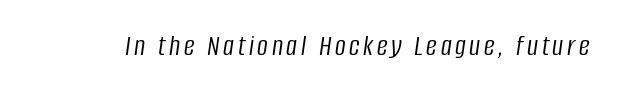
Q: Is the text bold? A: No.
Q: Is the text italic (slanted)? A: Yes, it leans right by about 8 degrees.
Q: Is the text underlined? A: No.
Q: Width (condensed, normal, or wide)? A: Condensed.
Q: Stroke contrast? A: Low.
Q: x-height? A: Large.
Q: Monospaced? A: No.
